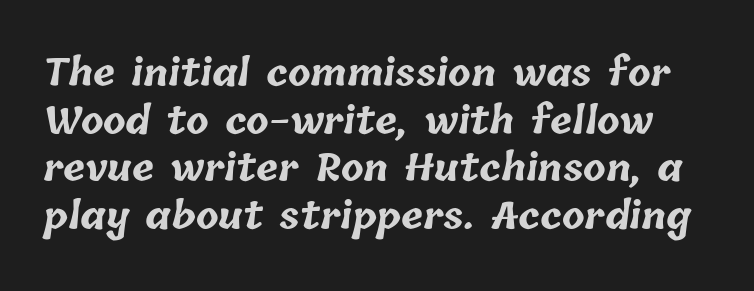
A typesetter would call this proportional, since set widths differ per character. Letter spacing: default. Does the leading feel generous? No, just average. Descenders are the only things crossing below the line.
